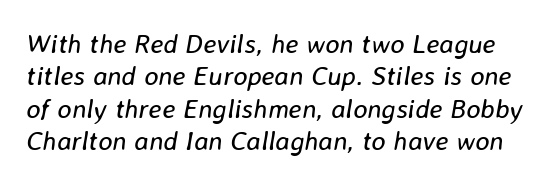
A clean baseline with only descenders dipping below it. Is the stroke heavy? The answer is a plain regular-or-lighter. Rendered with sloped, italic letterforms. Tracking here is standard; glyphs follow each other at the usual distance.
